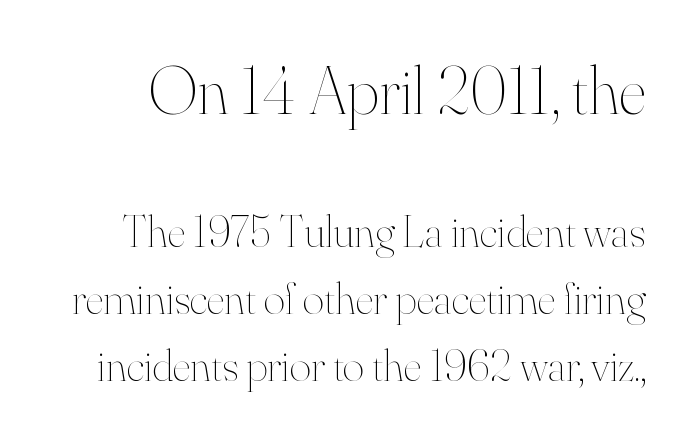
{"italic": "no", "bold": "no", "weight": "thin", "width": "normal", "stroke_contrast": "high", "x_height": "small", "monospaced": "no", "underline": "no", "line_spacing": "normal", "line_spacing_ratio": 1.46, "letter_spacing": "normal", "letter_spacing_em": 0.0, "larger_block": "first", "size_ratio": 1.5, "glyph_px": 69}
